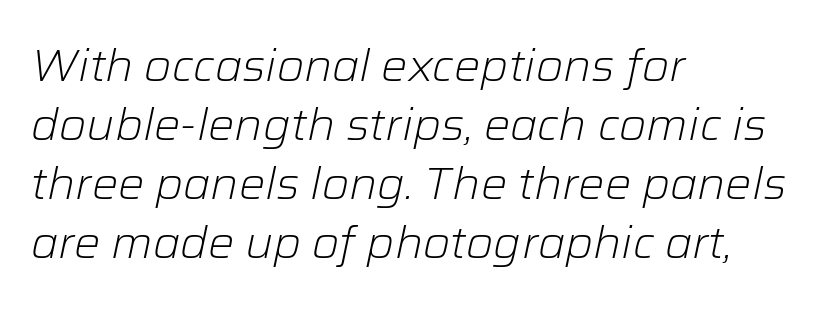
Letters have the restrained weight of plain body copy at most. The line-height multiplier appears to be the usual default. Note the varied advance widths — an 'i' is clearly narrower than an 'm'. The passage shown is not underscored anywhere. It's the slanting kind of type. Does extra space separate the letters? No, they use regular spacing.
